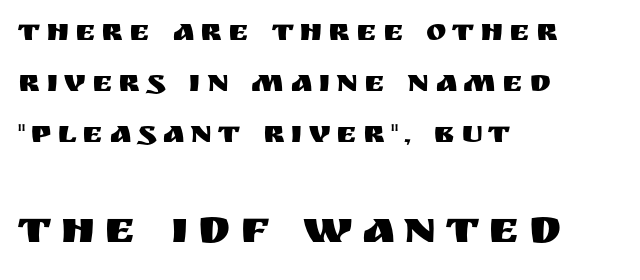
Q: Is the text italic (slanted)? A: No, it is upright.
Q: Is the typeface a serif or a sans-serif typeface? A: Sans-serif.
Q: Is the text underlined? A: No.
Q: How is the paragraph aligned? A: Left-aligned.
Q: Is the spacing between lines tight, normal or loose? A: Normal.
Q: Which block of text is set in a larger size, the first (top) or the second (bottom)? A: The second (bottom) one.
Q: Width (condensed, normal, or wide)? A: Normal.
Q: Stroke contrast? A: Medium.
Q: x-height? A: Large.
Q: Monospaced? A: No.
